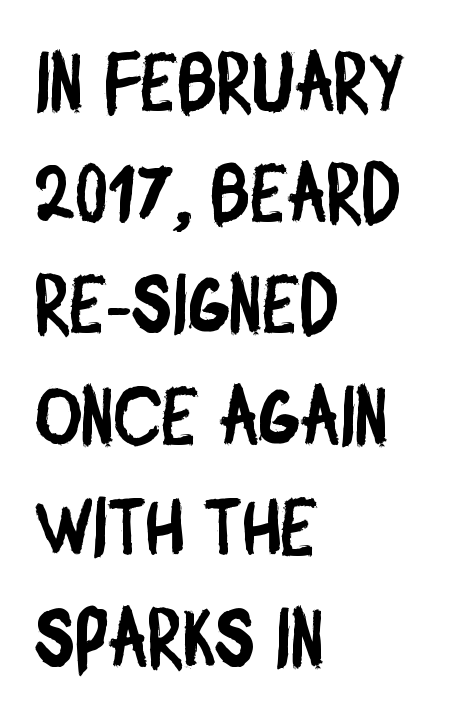
The space between consecutive lines is moderate. Lines of text with bare space underneath. The passage shown is typeset with a sans-serif family. Note the varied advance widths — an 'i' is clearly narrower than an 'm'.
